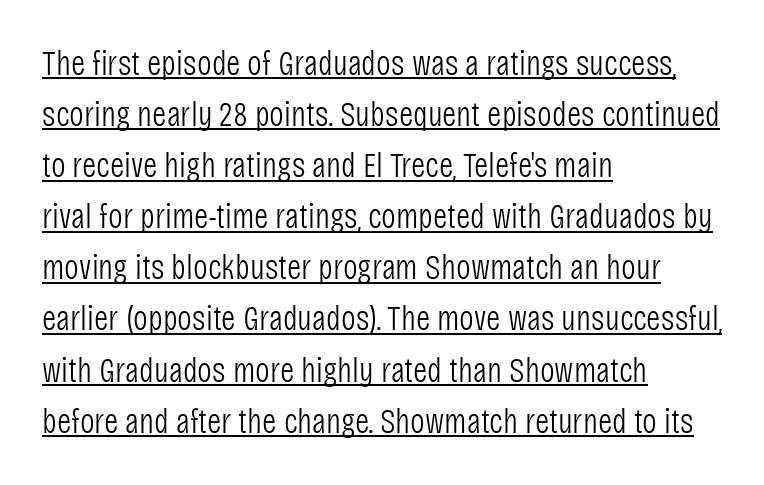
{"serif": "no", "italic": "no", "bold": "no", "weight": "light", "width": "condensed", "stroke_contrast": "low", "x_height": "large", "monospaced": "no", "underline": "yes", "align": "left", "line_spacing": "normal", "line_spacing_ratio": 1.46, "letter_spacing": "normal", "letter_spacing_em": 0.0, "glyph_px": 35}
